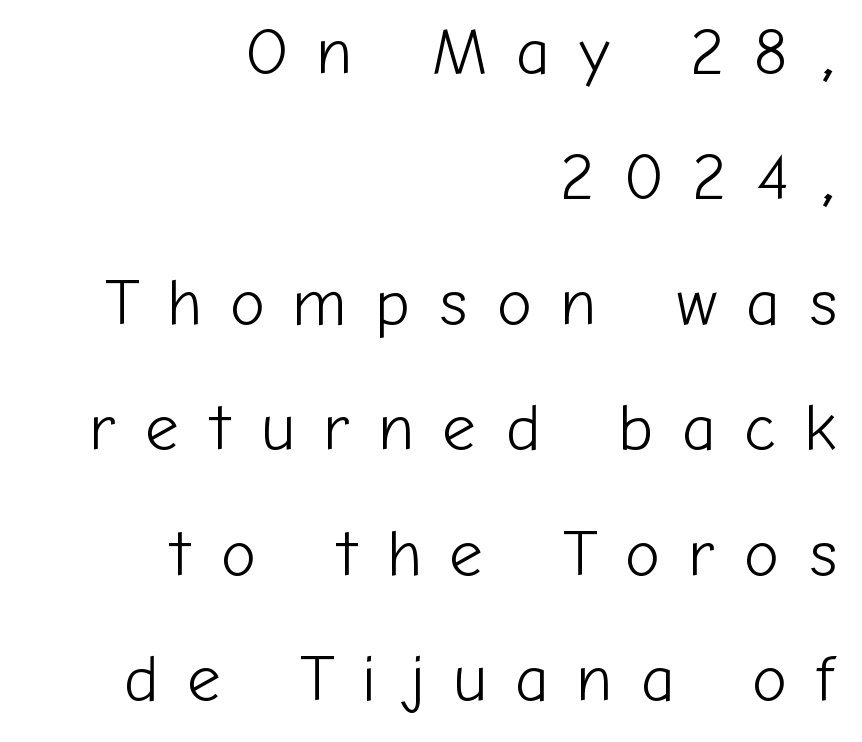
The image shows 66 px light sans-serif type, upright; set right-aligned, loose line spacing (1.9x), unusually wide letter spacing (+0.43 em), not underlined; low stroke contrast and a medium x-height.
